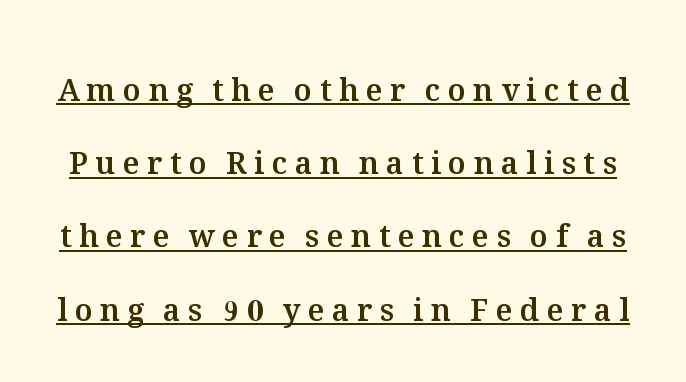
{"italic": "no", "width": "normal", "stroke_contrast": "medium", "x_height": "medium", "monospaced": "no", "underline": "yes", "line_spacing": "loose", "line_spacing_ratio": 2.44, "letter_spacing": "wide", "letter_spacing_em": 0.25, "glyph_px": 30}
